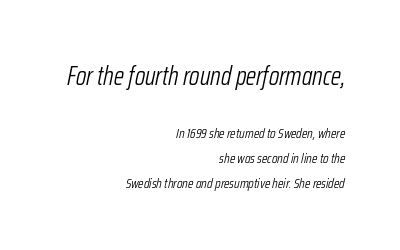
Q: Is the text bold? A: No.
Q: Is the text italic (slanted)? A: Yes, it leans right by about 12 degrees.
Q: Is the text underlined? A: No.
Q: How is the paragraph aligned? A: Right-aligned.
Q: Is the spacing between letters normal or unusually wide? A: Normal.
Q: Which block of text is set in a larger size, the first (top) or the second (bottom)? A: The first (top) one.
